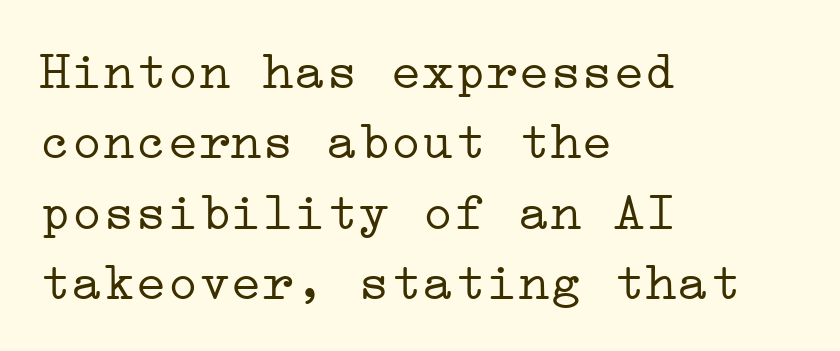
Normally led — the rows are evenly, conventionally spaced. Does the copy run flush right? No — it runs flush left. The face used here is rendered with its standard letterfit. The weight tops out at a normal text grade. This rendering employs a face with finishing strokes, i.e., a serif.
